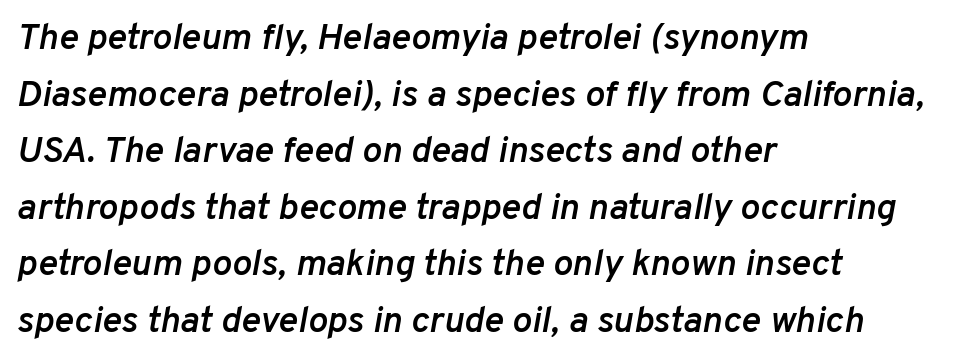
Stroke thickness is moderately raised; the sample reads as semibold. Decoration check: the copy has no underline. Italic? Definitely — the glyphs are oblique. Varying glyph widths throughout — classic text-font behaviour.
